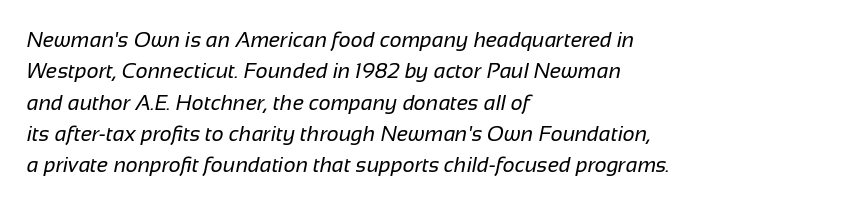
Horizontally, the lines are justified to the leading edge only. The space directly below the letters is spotless. There is no visible air inserted between adjacent glyphs. The face looks like a standard text weight, possibly lighter.
